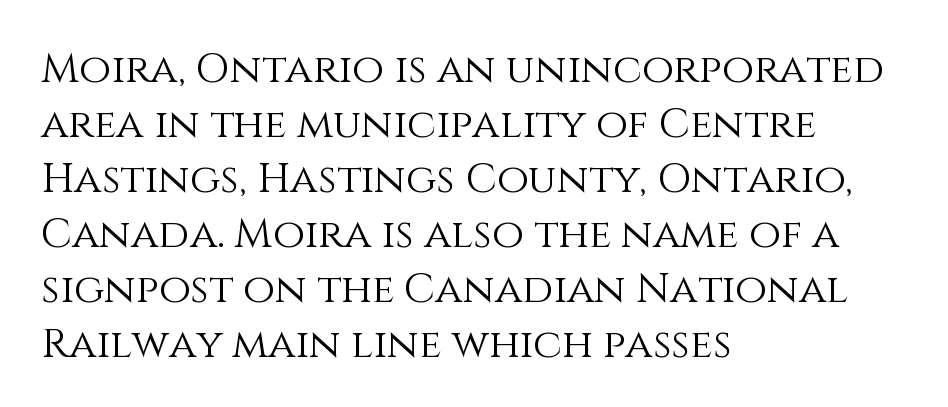
The image shows 41 px light type, upright; set left-aligned, normal line spacing (1.34x), normal letter spacing, not underlined; medium stroke contrast and a large x-height.
